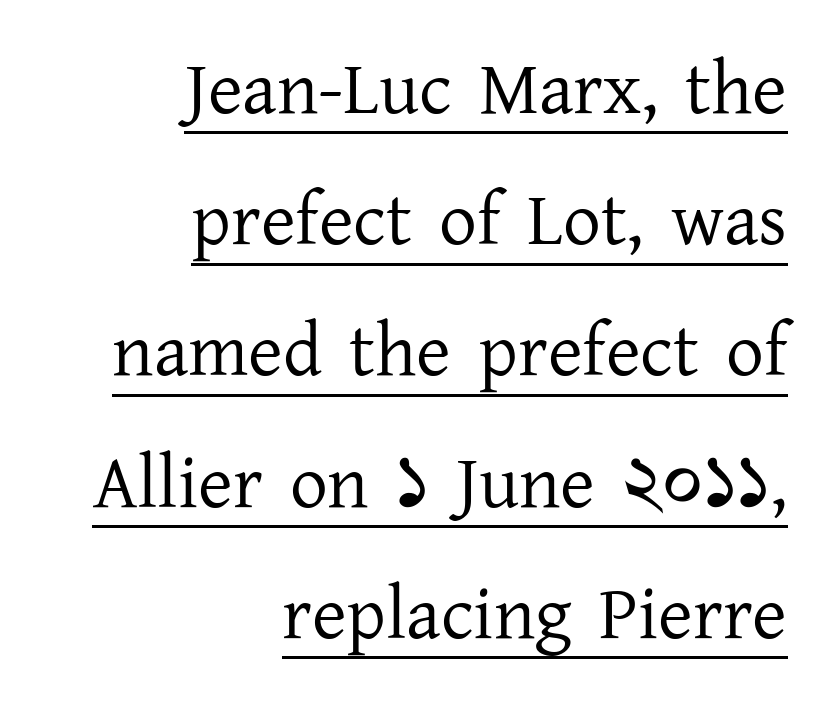
The image shows 75 px regular-weight serif type, upright; set right-aligned, line spacing 1.75x, normal letter spacing, underlined; low stroke contrast and a medium x-height.
